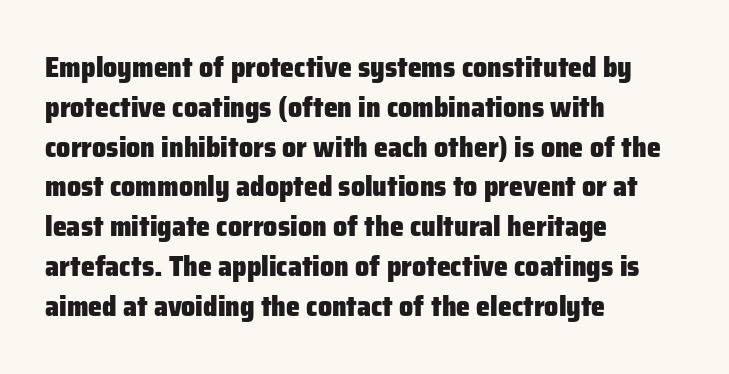
{"serif": "no", "italic": "no", "bold": "yes", "weight": "heavy", "width": "normal", "stroke_contrast": "low", "x_height": "medium", "monospaced": "no", "underline": "no", "align": "left", "line_spacing": "normal", "line_spacing_ratio": 1.42, "letter_spacing": "normal", "letter_spacing_em": 0.0, "glyph_px": 28}
